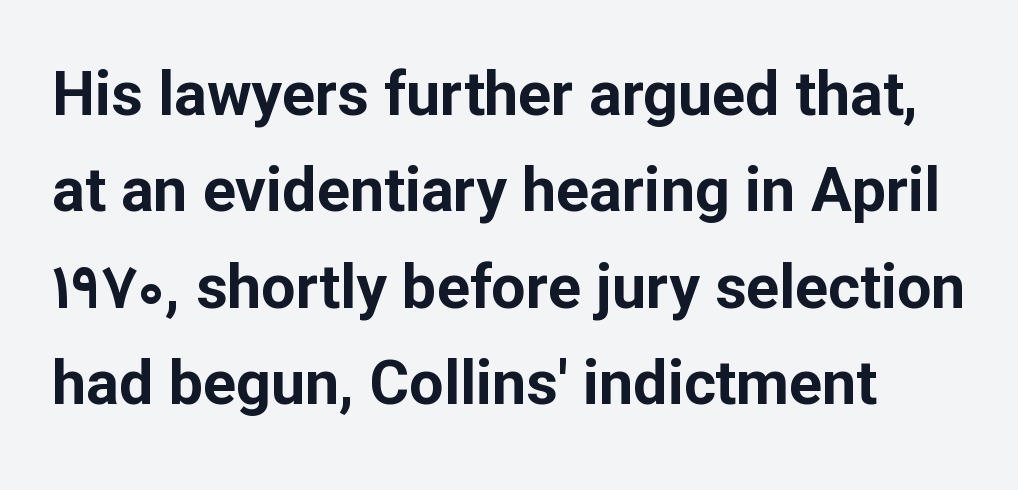
{"serif": "no", "italic": "no", "bold": "yes", "weight": "bold", "width": "normal", "stroke_contrast": "low", "x_height": "medium", "monospaced": "no", "underline": "no", "line_spacing": "normal", "line_spacing_ratio": 1.58, "letter_spacing": "normal", "letter_spacing_em": 0.0, "glyph_px": 61}
